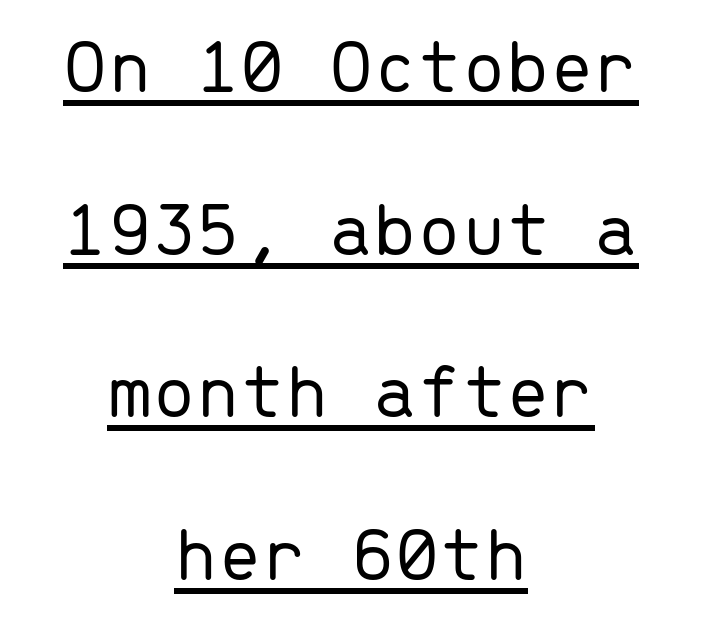
You can tell from the bare stems that sans-serif type was used. Think standard paragraph weight, or any step lighter than that. Widely set lines give the paragraph a tall, airy silhouette. Honestly, the underline is the first thing you notice here. Every character here occupies the same horizontal width, giving the sample a typewriter-like rhythm.
